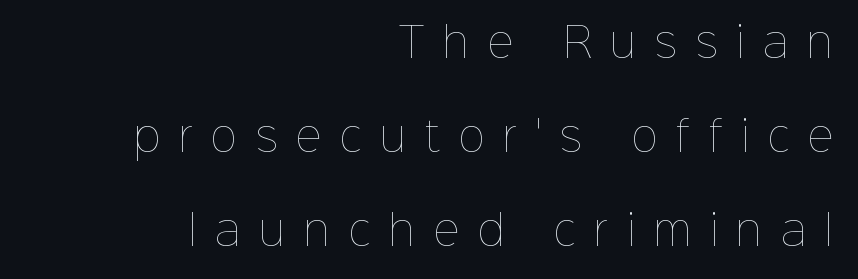
The image shows 40 px thin type, upright; set right-aligned, loose line spacing (2.35x), unusually wide letter spacing (+0.47 em), not underlined; low stroke contrast and a medium x-height.
